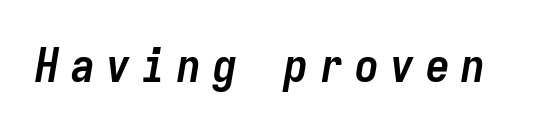
{"italic": "yes", "lean": "right", "slant_degrees": 9, "bold": "yes", "weight": "semibold", "width": "condensed", "stroke_contrast": "low", "x_height": "medium", "monospaced": "yes", "underline": "no", "letter_spacing": "wide", "letter_spacing_em": 0.24, "glyph_px": 48}
